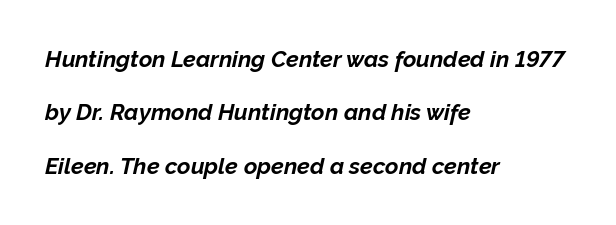
Q: Is the text bold? A: Yes.
Q: Is the text italic (slanted)? A: Yes, it leans right by about 12 degrees.
Q: Is the text underlined? A: No.
Q: How is the paragraph aligned? A: Left-aligned.
Q: Is the spacing between letters normal or unusually wide? A: Normal.
Q: Is the spacing between lines tight, normal or loose? A: Loose.
